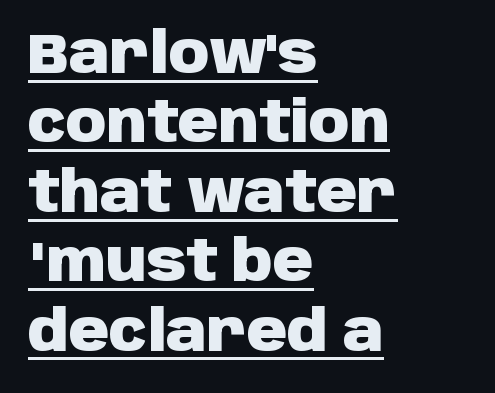
{"serif": "no", "italic": "no", "bold": "yes", "weight": "heavy", "width": "normal", "stroke_contrast": "low", "x_height": "large", "monospaced": "no", "underline": "yes", "align": "left", "line_spacing_ratio": 1.24, "letter_spacing": "normal", "letter_spacing_em": 0.0, "glyph_px": 56}
